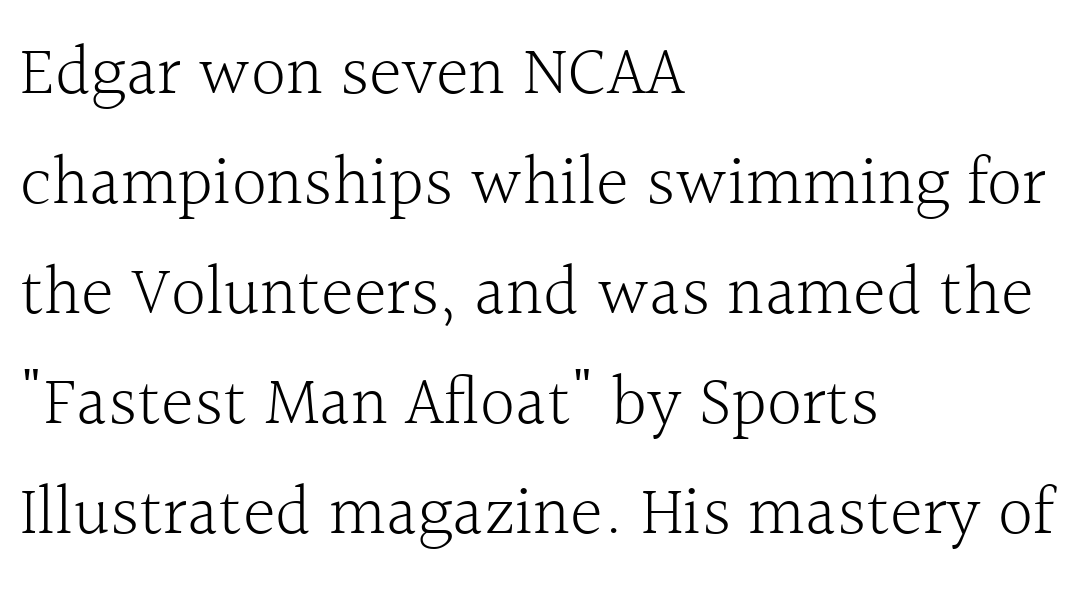
{"serif": "yes", "italic": "no", "bold": "no", "weight": "light", "width": "normal", "x_height": "medium", "monospaced": "no", "underline": "no", "align": "left", "line_spacing": "normal", "line_spacing_ratio": 1.57, "letter_spacing": "normal", "letter_spacing_em": 0.0, "glyph_px": 70}
